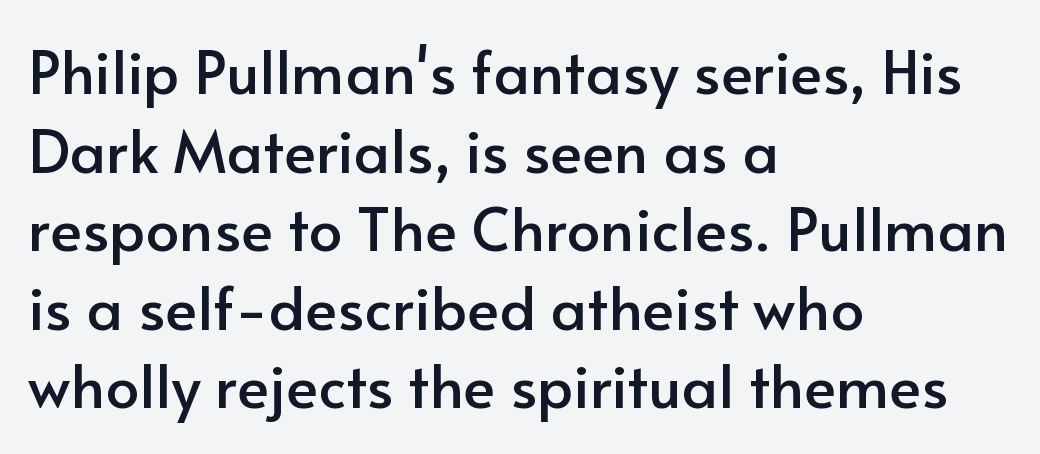
Q: Is the text italic (slanted)? A: No, it is upright.
Q: Is the typeface a serif or a sans-serif typeface? A: Sans-serif.
Q: Is the text underlined? A: No.
Q: How is the paragraph aligned? A: Left-aligned.
Q: Is the spacing between letters normal or unusually wide? A: Normal.
Q: Is the spacing between lines tight, normal or loose? A: Normal.
Q: Width (condensed, normal, or wide)? A: Normal.
Q: Stroke contrast? A: Low.
Q: x-height? A: Small.
Q: Monospaced? A: No.
